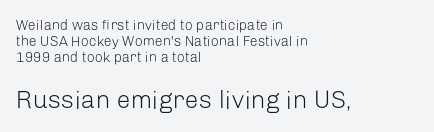
Letters rest on an invisible, unmarked baseline. If you drew a line through each stem, it would be perfectly vertical. The letterforms sit shoulder to shoulder at normal distance. The characters are drawn with everyday or finer stroke widths.
